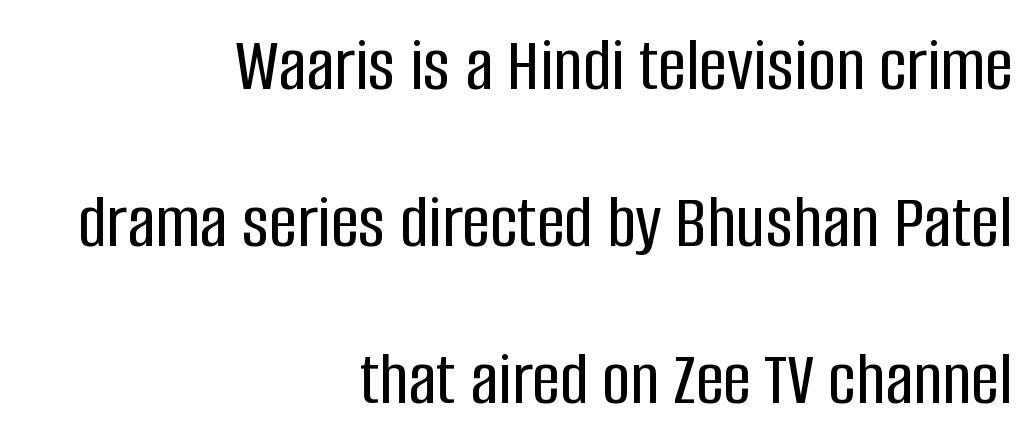
Q: Is the text italic (slanted)? A: No, it is upright.
Q: Is the typeface a serif or a sans-serif typeface? A: Sans-serif.
Q: Is the text underlined? A: No.
Q: How is the paragraph aligned? A: Right-aligned.
Q: Is the spacing between letters normal or unusually wide? A: Normal.
Q: Is the spacing between lines tight, normal or loose? A: Loose.
Q: Width (condensed, normal, or wide)? A: Condensed.
Q: Stroke contrast? A: Low.
Q: x-height? A: Large.
Q: Monospaced? A: No.
